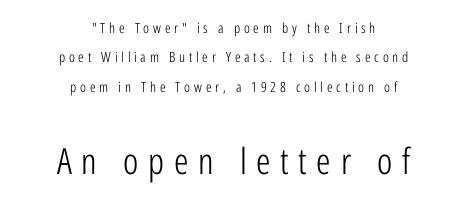
{"serif": "no", "italic": "no", "bold": "no", "weight": "light", "width": "condensed", "stroke_contrast": "low", "x_height": "medium", "monospaced": "no", "underline": "no", "align": "center", "line_spacing": "loose", "line_spacing_ratio": 2.09, "letter_spacing": "wide", "letter_spacing_em": 0.27, "larger_block": "second", "size_ratio": 2.57, "glyph_px": 36}
